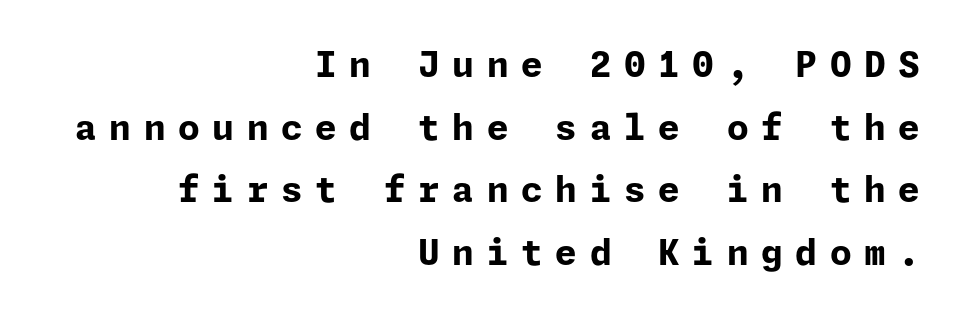
Q: Is the text bold? A: Yes.
Q: Is the text italic (slanted)? A: No, it is upright.
Q: Is the typeface a serif or a sans-serif typeface? A: Sans-serif.
Q: Is the text underlined? A: No.
Q: How is the paragraph aligned? A: Right-aligned.
Q: Is the spacing between letters normal or unusually wide? A: Unusually wide.
Q: Width (condensed, normal, or wide)? A: Normal.
Q: Stroke contrast? A: Low.
Q: x-height? A: Medium.
